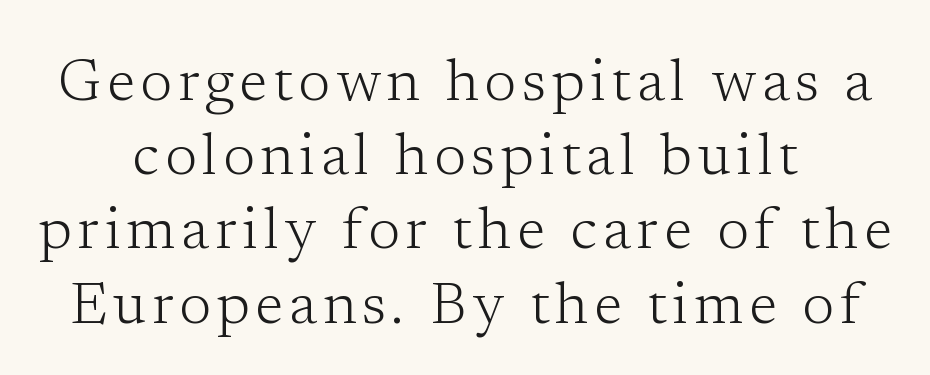
Q: Is the text bold? A: No.
Q: Is the text italic (slanted)? A: No, it is upright.
Q: Is the typeface a serif or a sans-serif typeface? A: Serif.
Q: Is the text underlined? A: No.
Q: How is the paragraph aligned? A: Centered.
Q: Is the spacing between lines tight, normal or loose? A: Normal.
Q: Width (condensed, normal, or wide)? A: Normal.
Q: Stroke contrast? A: Low.
Q: x-height? A: Medium.
Q: Monospaced? A: No.
